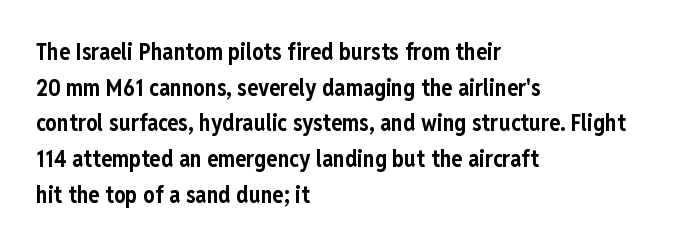
{"italic": "no", "bold": "yes", "underline": "no", "align": "left", "line_spacing": "normal", "line_spacing_ratio": 1.55, "letter_spacing": "normal", "letter_spacing_em": 0.0, "glyph_px": 23}
